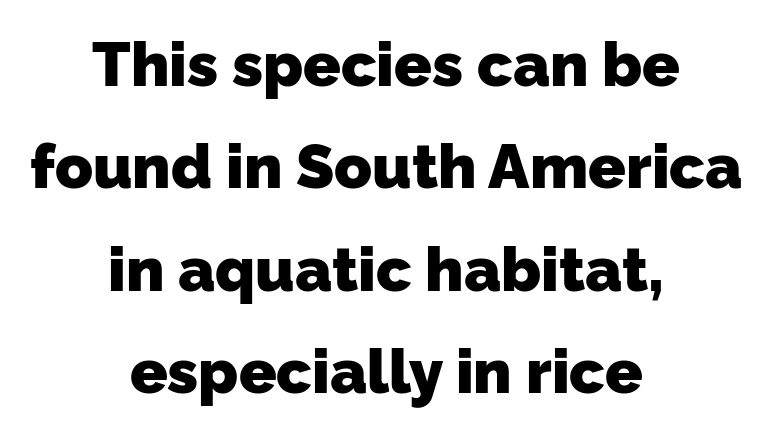
The rendering positions every line midway between the sides. In terms of letterspacing, this is plain default setting. I'd call this a sans setting — the letters go barefoot. Only glyphs here, with clear space below each row. These words are printed bold, with thick strokes throughout. Looks like regular typesetting: each glyph gets only the width it needs.
